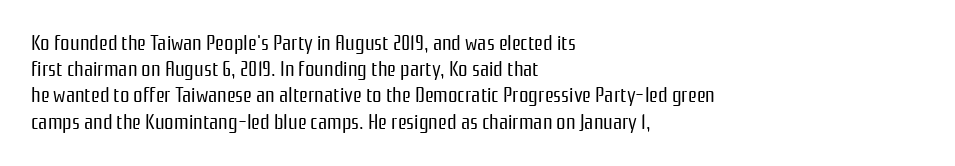
Q: Is the text bold? A: No.
Q: Is the text italic (slanted)? A: No, it is upright.
Q: Is the text underlined? A: No.
Q: How is the paragraph aligned? A: Left-aligned.
Q: Is the spacing between letters normal or unusually wide? A: Normal.
Q: Is the spacing between lines tight, normal or loose? A: Normal.
